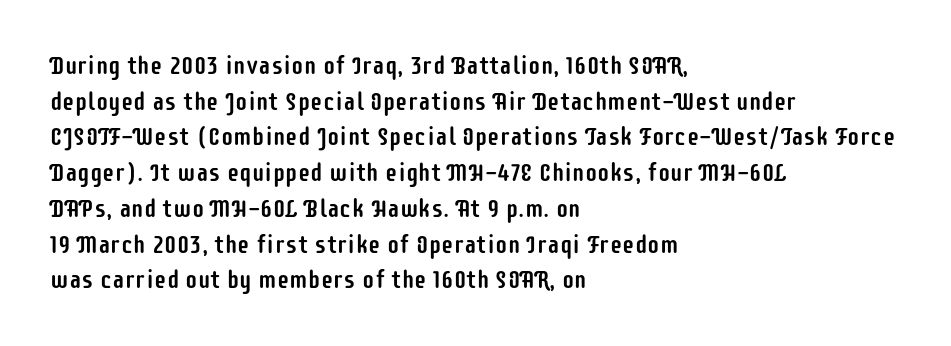
{"italic": "no", "underline": "no", "align": "left", "line_spacing": "normal", "line_spacing_ratio": 1.43, "letter_spacing": "normal", "letter_spacing_em": 0.0, "glyph_px": 25}
